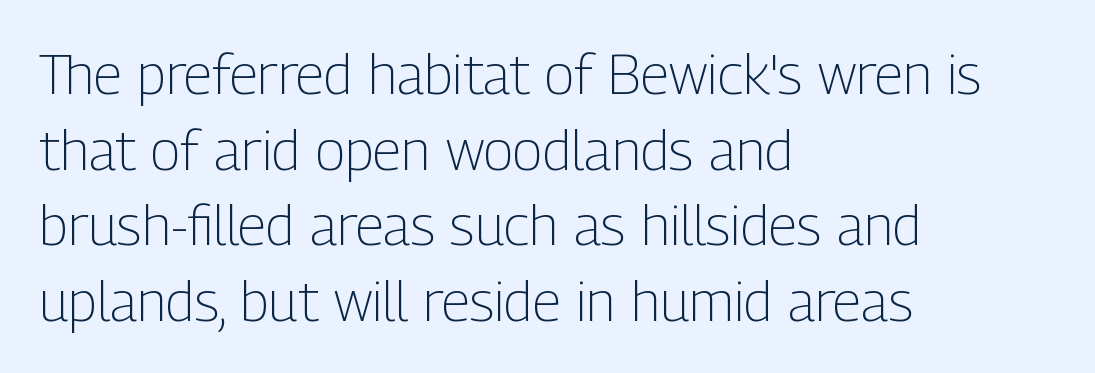
What stands out about the letter spacing? Nothing — it is the standard amount. Proportional: the letters do not fall into vertical columns. This rendering employs a face without finishing strokes, i.e., a sans-serif. The cut favours lightness, reaching ordinary text weight at its darkest. The lines sit at an ordinary, default distance from one another. The type sits square on the baseline with zero lean.
